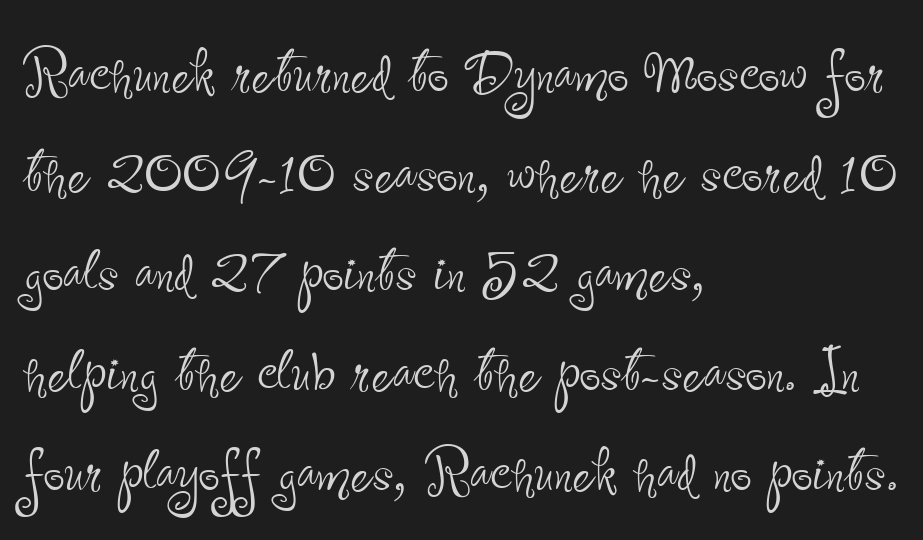
Nothing heavy about these letters — not bold at all. A typesetter would call this leading conventional body-copy spacing. This sample has the flowing, uneven cadence of proportional lettering. Every row of glyphs begins at an identical x-position on the left.
